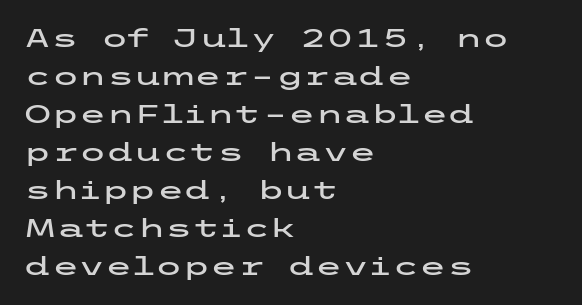
The image shows 25 px text type, upright; set left-aligned, normal line spacing (1.52x), normal letter spacing, not underlined.
